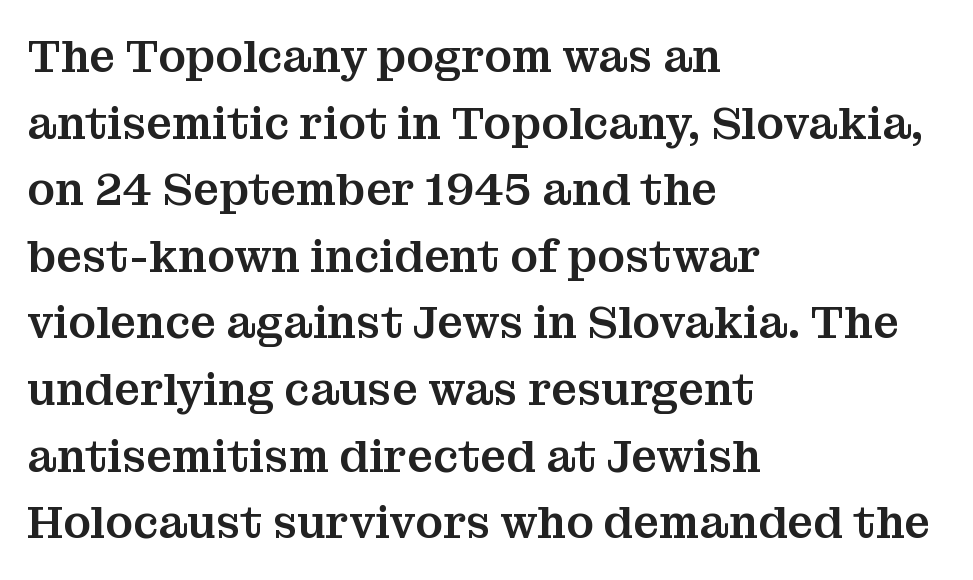
The image shows 45 px serif type, upright; set left-aligned, normal line spacing (1.48x), normal letter spacing, not underlined; medium stroke contrast and a medium x-height.
